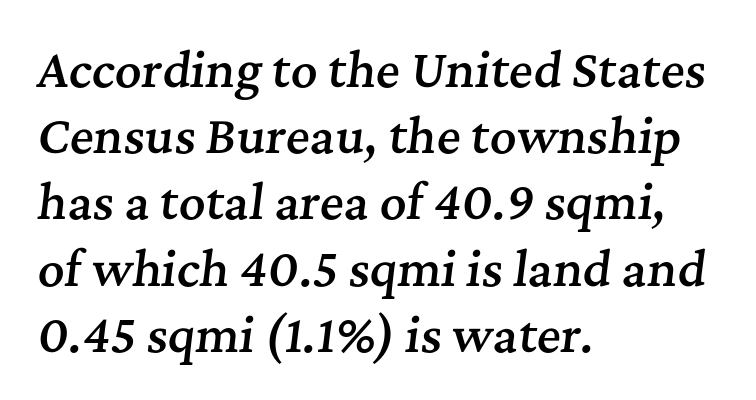
Q: Is the text bold? A: Semi-bold.
Q: Is the text italic (slanted)? A: Yes, it leans right by about 7 degrees.
Q: Is the typeface a serif or a sans-serif typeface? A: Serif.
Q: Is the text underlined? A: No.
Q: How is the paragraph aligned? A: Left-aligned.
Q: Is the spacing between letters normal or unusually wide? A: Normal.
Q: Is the spacing between lines tight, normal or loose? A: Normal.
Q: Width (condensed, normal, or wide)? A: Normal.
Q: Stroke contrast? A: Medium.
Q: x-height? A: Medium.
Q: Monospaced? A: No.
